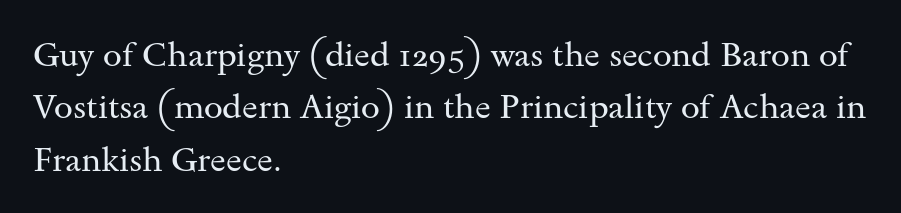
Q: Is the text bold? A: No.
Q: Is the text italic (slanted)? A: No, it is upright.
Q: Is the typeface a serif or a sans-serif typeface? A: Serif.
Q: Is the text underlined? A: No.
Q: How is the paragraph aligned? A: Left-aligned.
Q: Is the spacing between letters normal or unusually wide? A: Normal.
Q: Is the spacing between lines tight, normal or loose? A: Normal.
Q: Width (condensed, normal, or wide)? A: Wide.
Q: Stroke contrast? A: Medium.
Q: x-height? A: Small.
Q: Monospaced? A: No.
